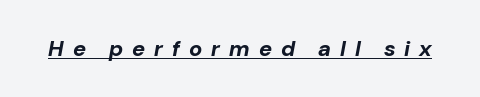
The strokes are fattened all the way to bold. The glyphs are accompanied by a horizontal stroke just below them. A typesetter would call this heavily tracked-out type. In terms of posture, this sample is oblique.
